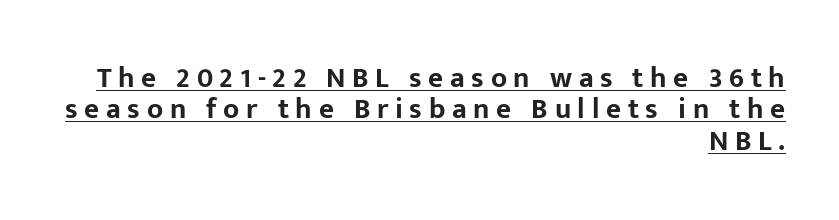
{"serif": "no", "italic": "no", "bold": "yes", "weight": "bold", "width": "normal", "stroke_contrast": "low", "x_height": "medium", "monospaced": "no", "underline": "yes", "align": "right", "line_spacing": "tight", "line_spacing_ratio": 1.08, "letter_spacing": "wide", "letter_spacing_em": 0.23, "glyph_px": 29}
